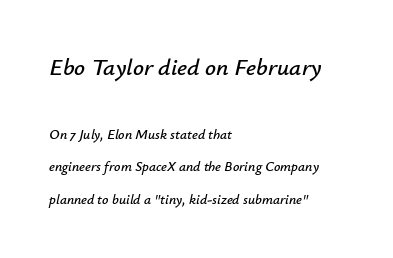
{"italic": "yes", "lean": "right", "slant_degrees": 12, "underline": "no", "align": "left", "line_spacing": "loose", "line_spacing_ratio": 2.32, "letter_spacing": "normal", "letter_spacing_em": 0.0, "larger_block": "first", "size_ratio": 1.71, "glyph_px": 24}
